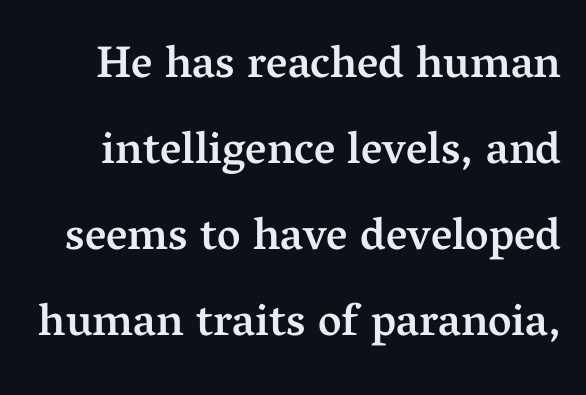
The image shows 45 px semibold serif type, upright; set loose line spacing (1.91x), normal letter spacing, not underlined; medium stroke contrast and a medium x-height.
